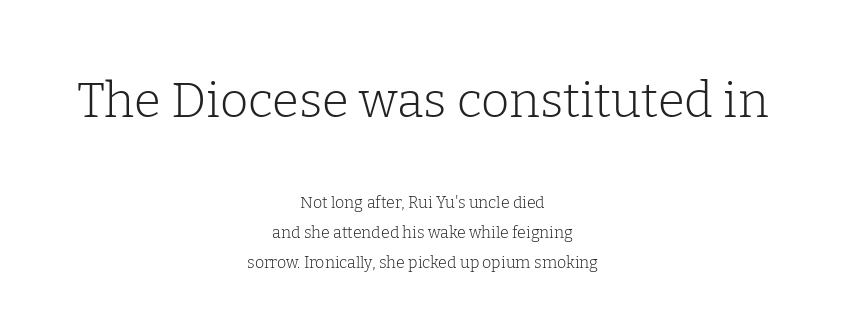
Q: Is the text bold? A: No.
Q: Is the text italic (slanted)? A: No, it is upright.
Q: Is the typeface a serif or a sans-serif typeface? A: Serif.
Q: Is the text underlined? A: No.
Q: How is the paragraph aligned? A: Centered.
Q: Is the spacing between letters normal or unusually wide? A: Normal.
Q: Which block of text is set in a larger size, the first (top) or the second (bottom)? A: The first (top) one.
Q: Width (condensed, normal, or wide)? A: Normal.
Q: Stroke contrast? A: Low.
Q: x-height? A: Medium.
Q: Monospaced? A: No.
